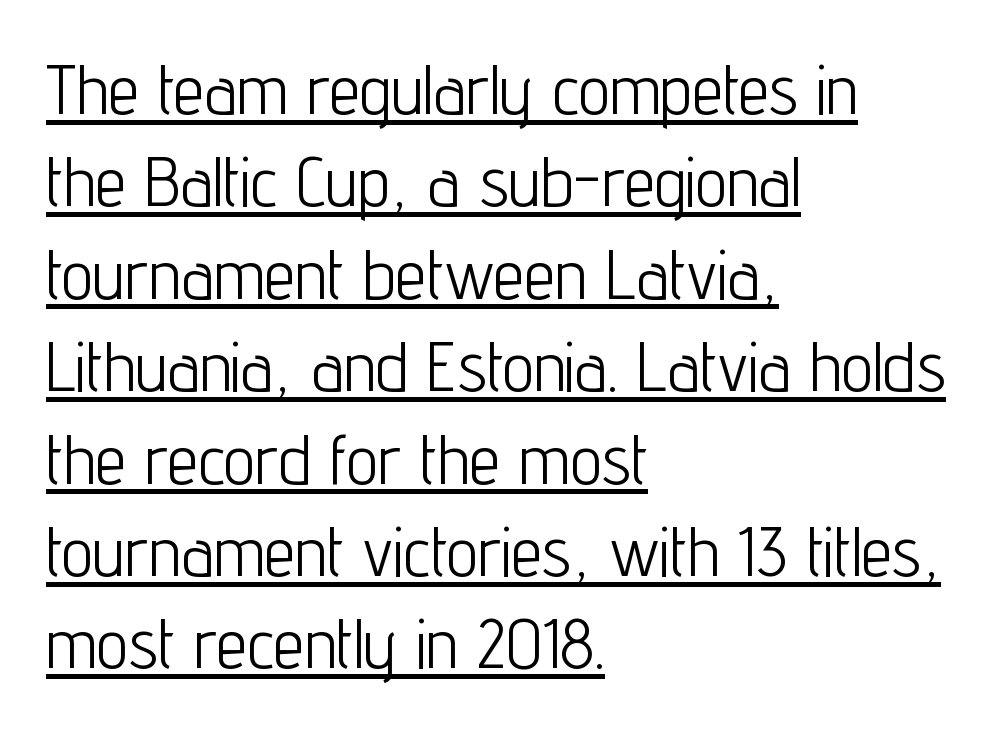
{"serif": "no", "italic": "no", "bold": "no", "weight": "light", "width": "condensed", "stroke_contrast": "low", "x_height": "medium", "monospaced": "no", "underline": "yes", "align": "left", "line_spacing": "normal", "line_spacing_ratio": 1.32, "letter_spacing": "normal", "letter_spacing_em": 0.0, "glyph_px": 70}
